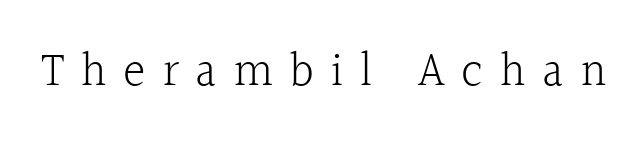
Spacing verdict: proportional, widths tailored to each character. The text was rendered using a seriffed face with decorative stroke endings. Stroke thickness stays within the range of a standard reading face or lighter. Does extra space separate the letters? Yes, quite a lot of it. No word sits above an underline. You can tell it's not italic because the verticals are truly vertical.
